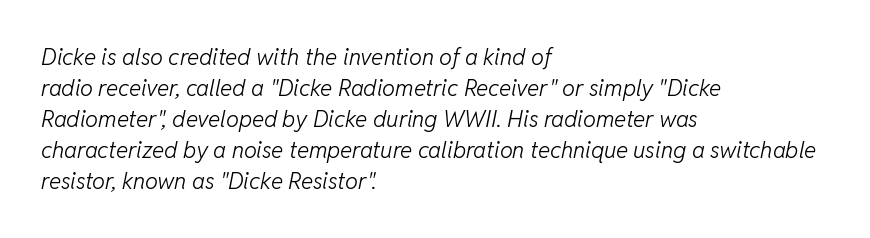
The image shows 23 px text type, italic (leaning right); set left-aligned, normal line spacing (1.35x), normal letter spacing, not underlined.
